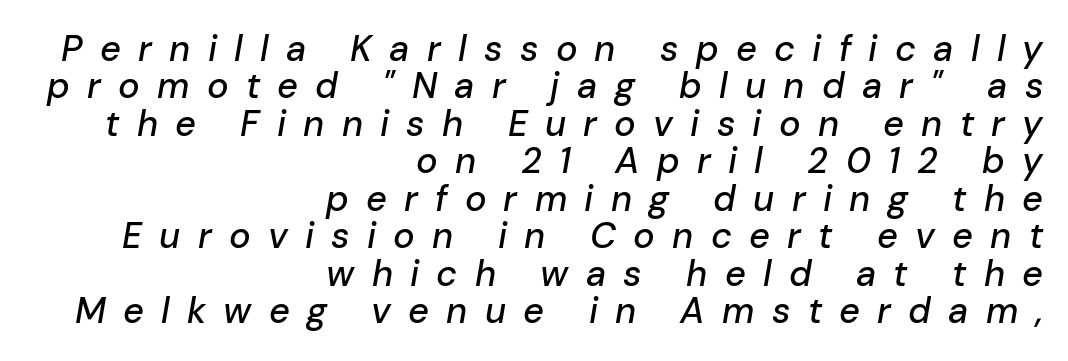
Q: Is the text italic (slanted)? A: Yes, it leans right by about 10 degrees.
Q: Is the text underlined? A: No.
Q: How is the paragraph aligned? A: Right-aligned.
Q: Is the spacing between letters normal or unusually wide? A: Unusually wide.
Q: Is the spacing between lines tight, normal or loose? A: Tight.
Q: Width (condensed, normal, or wide)? A: Normal.
Q: Stroke contrast? A: Low.
Q: x-height? A: Medium.
Q: Monospaced? A: No.
